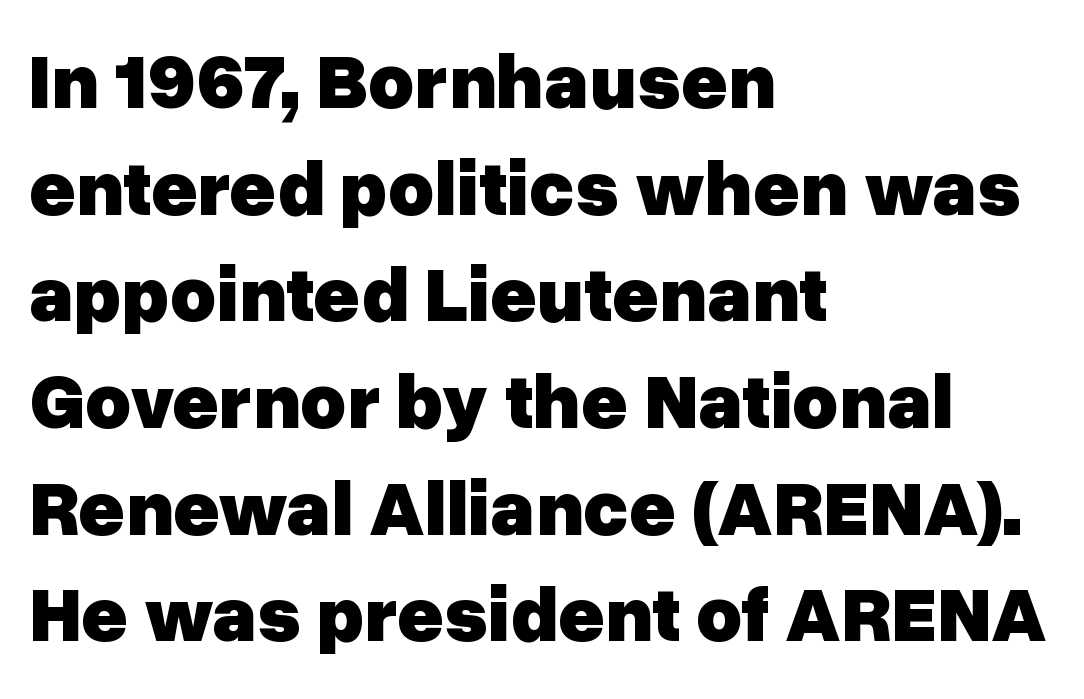
The lines in this sample share a left origin and differ only in where they stop. Spacing between characters is what you'd get straight out of the box. Reading down the column, the eye jumps a familiar distance to each next line. Proportional: the letters do not fall into vertical columns. Nobody drew a line under any word here.
